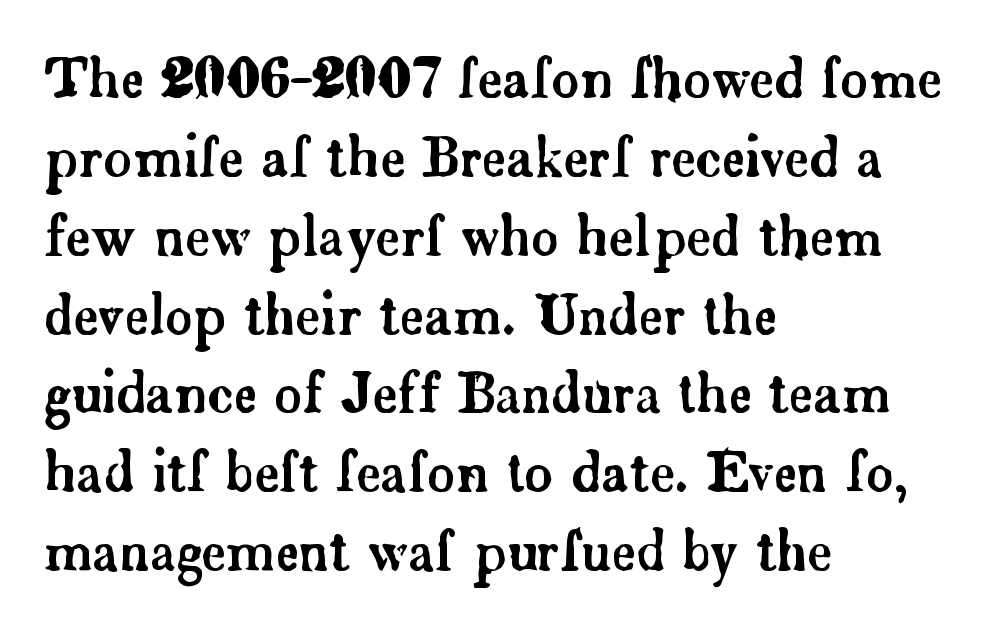
Q: Is the text italic (slanted)? A: No, it is upright.
Q: Is the typeface a serif or a sans-serif typeface? A: Serif.
Q: Is the text underlined? A: No.
Q: How is the paragraph aligned? A: Left-aligned.
Q: Is the spacing between letters normal or unusually wide? A: Normal.
Q: Is the spacing between lines tight, normal or loose? A: Normal.
Q: Width (condensed, normal, or wide)? A: Normal.
Q: Stroke contrast? A: Low.
Q: x-height? A: Small.
Q: Monospaced? A: No.
